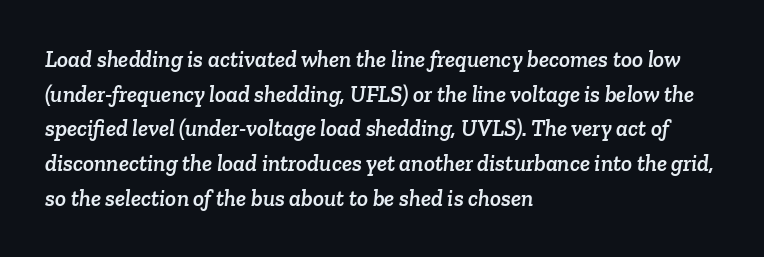
{"underline": "no", "align": "left", "line_spacing": "normal", "line_spacing_ratio": 1.51, "letter_spacing": "normal", "letter_spacing_em": 0.0, "glyph_px": 23}
